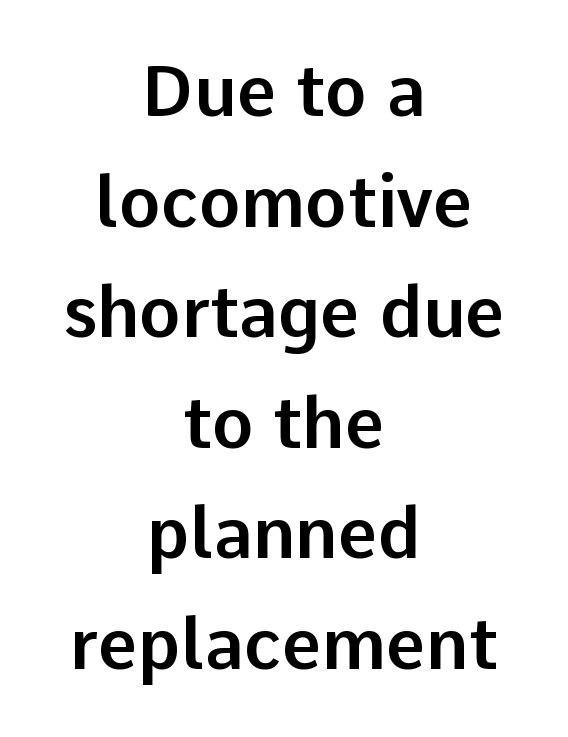
The paragraph shown floats in the horizontal middle. Each letter keeps its own natural width here, so spacing adapts to shape. Italic? Not at all — the glyphs are vertical. Classification — sans serif. The string is rendered with underlining switched off.
